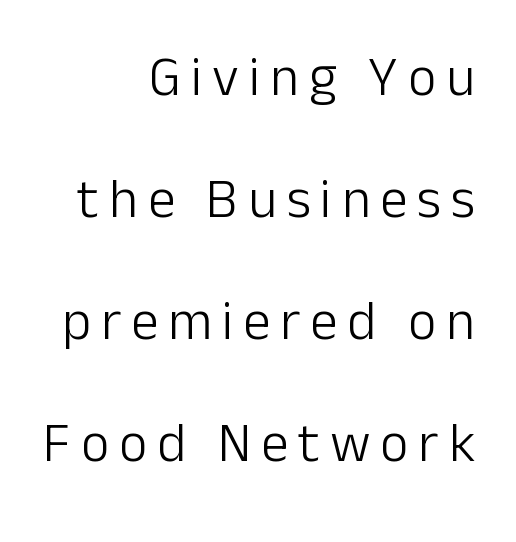
The image shows 55 px light sans-serif type, upright; set right-aligned, loose line spacing (2.22x), not underlined; low stroke contrast and a medium x-height.
